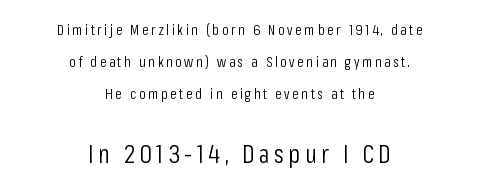
Q: Is the text bold? A: No.
Q: Is the text italic (slanted)? A: No, it is upright.
Q: Is the text underlined? A: No.
Q: How is the paragraph aligned? A: Centered.
Q: Is the spacing between lines tight, normal or loose? A: Loose.
Q: Which block of text is set in a larger size, the first (top) or the second (bottom)? A: The second (bottom) one.
